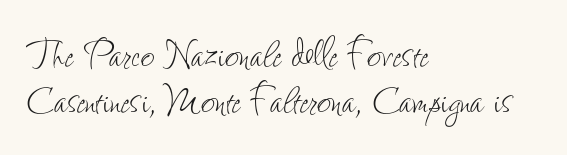
{"bold": "no", "weight": "thin", "width": "condensed", "stroke_contrast": "low", "x_height": "small", "monospaced": "no", "underline": "no", "align": "left", "line_spacing": "tight", "line_spacing_ratio": 0.96, "letter_spacing": "normal", "letter_spacing_em": 0.0, "glyph_px": 48}
